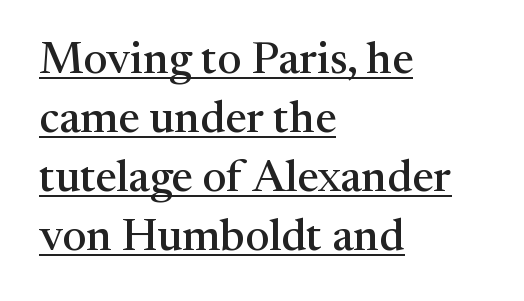
{"serif": "yes", "italic": "no", "width": "normal", "stroke_contrast": "medium", "x_height": "medium", "monospaced": "no", "underline": "yes", "align": "left", "line_spacing": "normal", "line_spacing_ratio": 1.31, "letter_spacing": "normal", "letter_spacing_em": 0.0, "glyph_px": 45}
